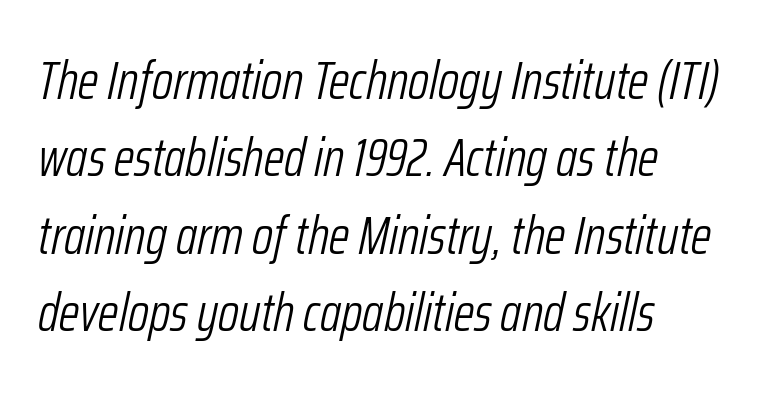
Letters have the restrained weight of plain body copy at most. The face used here is rendered with its standard letterfit. A bare baseline throughout the passage. Where is the straight margin? On the left. The passage shown leans; its letterforms are oblique.
